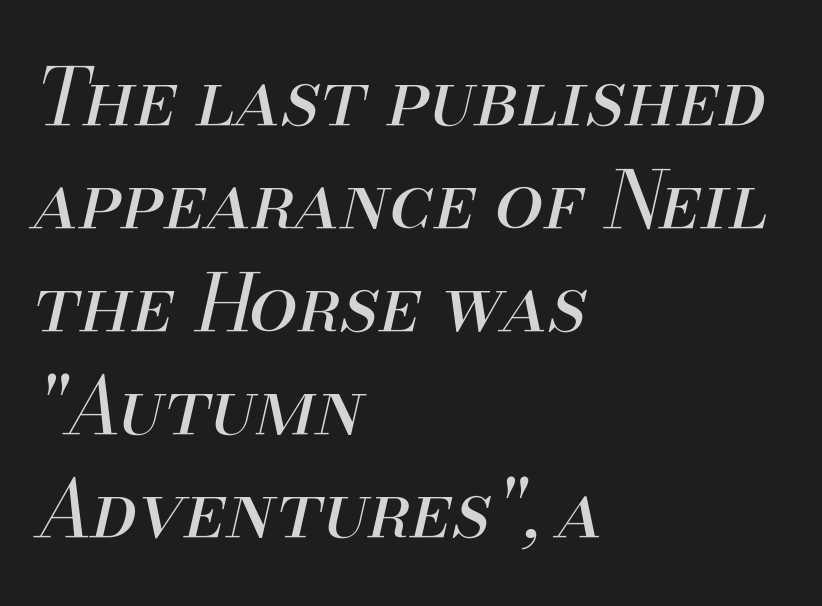
The image shows 78 px regular-weight type, italic (leaning right); set left-aligned, normal line spacing (1.32x), normal letter spacing, not underlined; medium stroke contrast and a small x-height.
